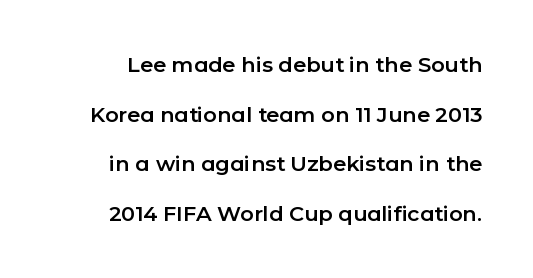
These lines were composed using upright roman letters. Regarding leading, the lines here are spaced well apart. The specimen omits any rule beneath the text block's lines. Inter-character spacing is left at the font's built-in metrics.
